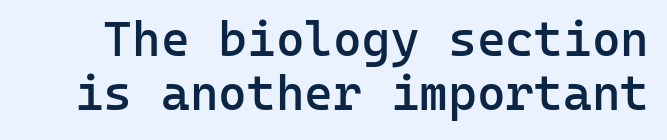
Q: Is the text bold? A: Semi-bold.
Q: Is the text italic (slanted)? A: No, it is upright.
Q: Is the typeface a serif or a sans-serif typeface? A: Sans-serif.
Q: Is the text underlined? A: No.
Q: Is the spacing between letters normal or unusually wide? A: Normal.
Q: Is the spacing between lines tight, normal or loose? A: Tight.
Q: Width (condensed, normal, or wide)? A: Normal.
Q: Stroke contrast? A: Low.
Q: x-height? A: Medium.
Q: Monospaced? A: Yes.
